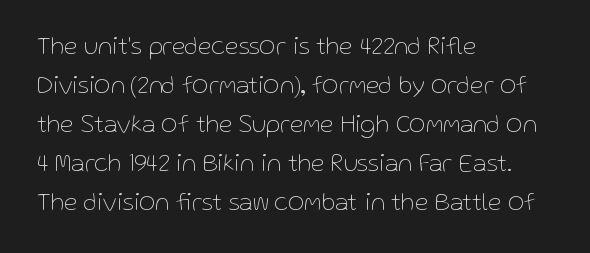
The image shows 25 px text type, upright; set left-aligned, normal line spacing (1.56x), normal letter spacing, not underlined.
